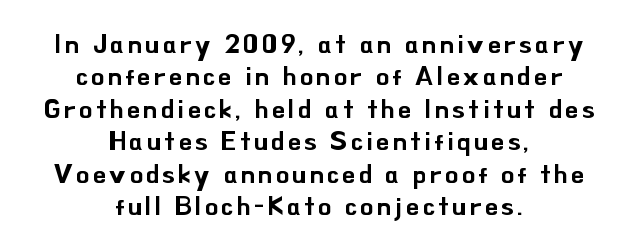
The typesetter chose a symmetrical, centered arrangement here. Posture: upright roman. Honestly, there is no underline to notice here at all. Line spacing here is normal.
